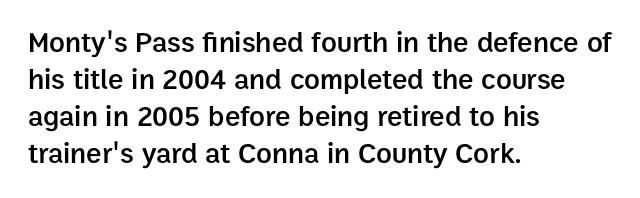
{"serif": "no", "italic": "no", "bold": "semi", "weight": "semibold", "width": "normal", "stroke_contrast": "low", "x_height": "medium", "monospaced": "no", "underline": "no", "align": "left", "line_spacing": "normal", "line_spacing_ratio": 1.28, "letter_spacing": "normal", "letter_spacing_em": 0.0, "glyph_px": 29}
